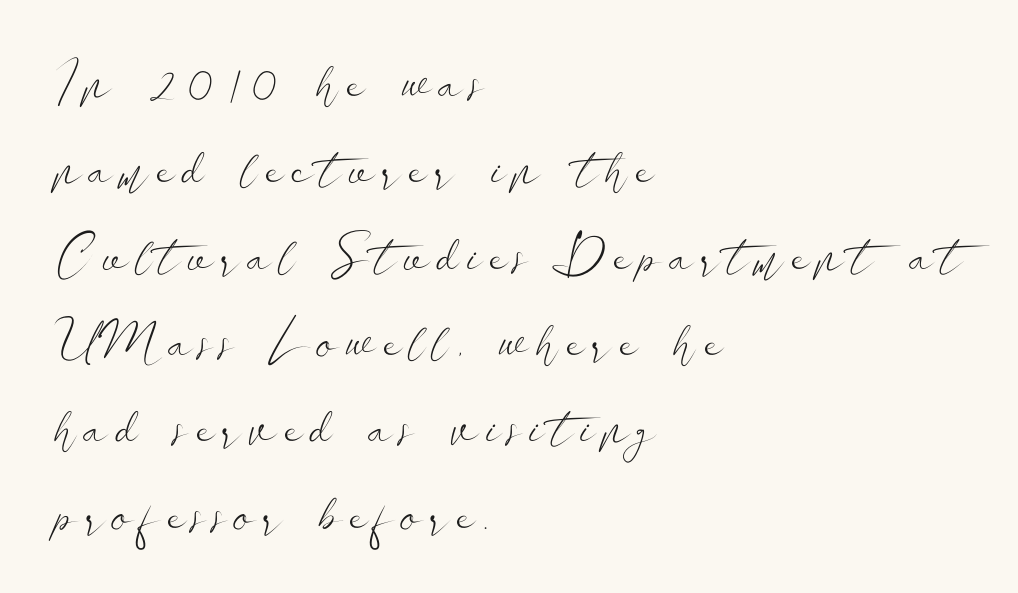
Q: Is the text bold? A: No.
Q: Is the text italic (slanted)? A: Yes.
Q: Is the typeface a serif or a sans-serif typeface? A: Sans-serif.
Q: Is the text underlined? A: No.
Q: How is the paragraph aligned? A: Left-aligned.
Q: Is the spacing between lines tight, normal or loose? A: Normal.
Q: Width (condensed, normal, or wide)? A: Wide.
Q: Stroke contrast? A: Low.
Q: x-height? A: Small.
Q: Monospaced? A: No.
